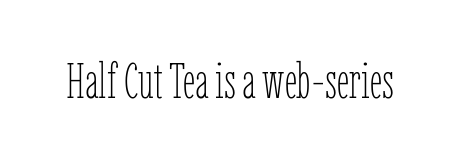
Q: Is the text bold? A: No.
Q: Is the text italic (slanted)? A: No, it is upright.
Q: Is the text underlined? A: No.
Q: Is the spacing between letters normal or unusually wide? A: Normal.
Q: Width (condensed, normal, or wide)? A: Condensed.
Q: Stroke contrast? A: Low.
Q: x-height? A: Medium.
Q: Monospaced? A: No.
